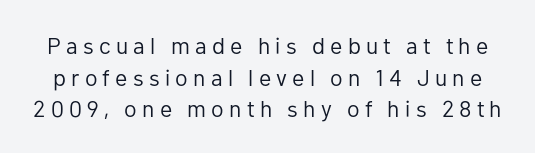
Each row of text sits above clean, open space. Tracking value appears strongly positive — letters spread wide. Bold? No — there's no thickening of the strokes. You can tell it's not italic because the verticals are truly vertical. Notice how descenders clear the ascenders below comfortably — that's standard leading.
